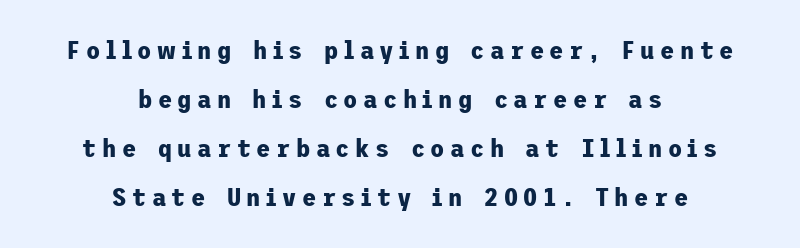
{"italic": "no", "bold": "yes", "underline": "no", "align": "center", "line_spacing_ratio": 1.89, "letter_spacing": "wide", "letter_spacing_em": 0.21, "glyph_px": 26}
